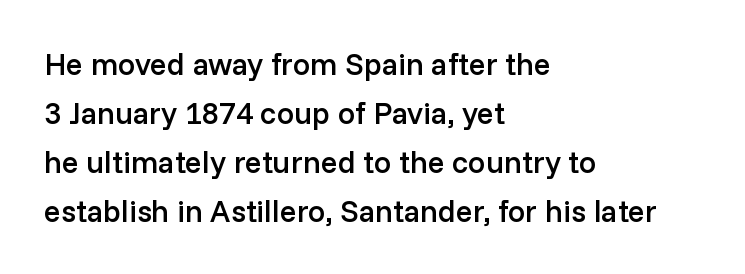
{"serif": "no", "italic": "no", "bold": "semi", "weight": "semibold", "width": "normal", "stroke_contrast": "low", "x_height": "medium", "monospaced": "no", "underline": "no", "align": "left", "line_spacing": "normal", "line_spacing_ratio": 1.58, "letter_spacing": "normal", "letter_spacing_em": 0.0, "glyph_px": 31}
